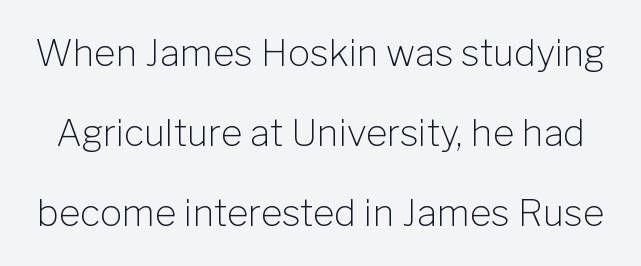
{"serif": "no", "italic": "no", "bold": "no", "weight": "light", "width": "normal", "stroke_contrast": "low", "x_height": "medium", "monospaced": "no", "underline": "no", "line_spacing": "loose", "line_spacing_ratio": 2.16, "letter_spacing": "normal", "letter_spacing_em": 0.0, "glyph_px": 37}
